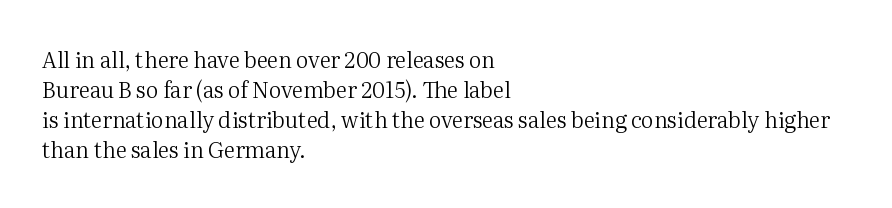
{"italic": "no", "bold": "no", "underline": "no", "align": "left", "line_spacing": "normal", "line_spacing_ratio": 1.37, "letter_spacing": "normal", "letter_spacing_em": 0.0, "glyph_px": 22}
